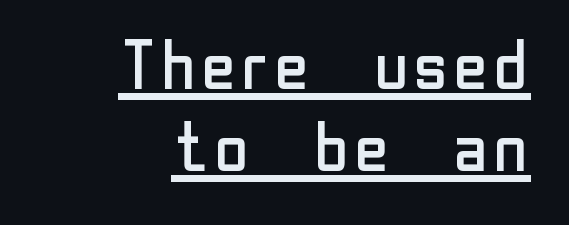
Standard letterfit; no display-style spreading of the glyphs. The type family on display is of the sans-serif kind. Spacing verdict: proportional, widths tailored to each character. Counters stay open thanks to moderate or lighter strokes.
